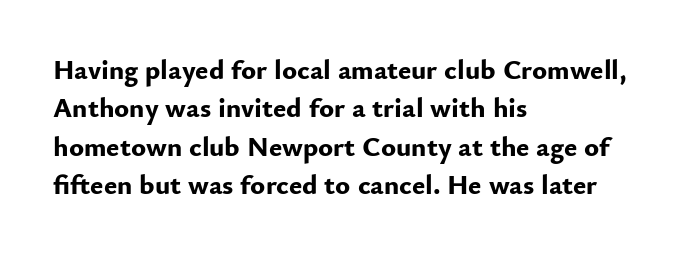
The image shows 28 px bold sans-serif type, upright; set left-aligned, normal line spacing (1.37x), normal letter spacing, not underlined; low stroke contrast and a small x-height.
